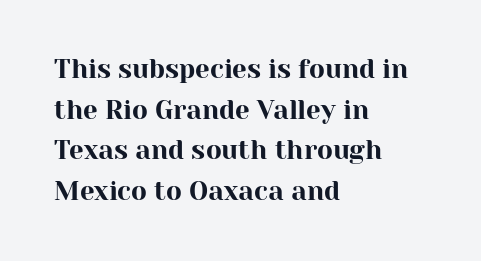
Q: Is the text italic (slanted)? A: No, it is upright.
Q: Is the text underlined? A: No.
Q: How is the paragraph aligned? A: Left-aligned.
Q: Is the spacing between letters normal or unusually wide? A: Normal.
Q: Is the spacing between lines tight, normal or loose? A: Normal.
